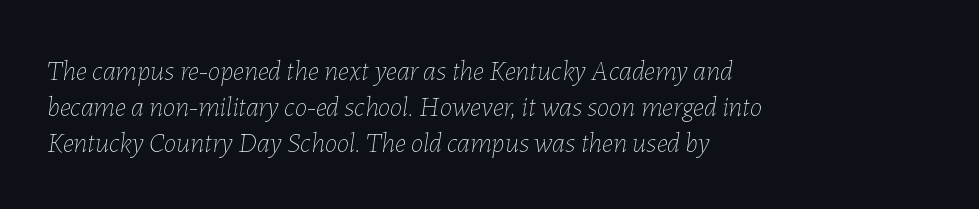
{"italic": "yes", "lean": "right", "slant_degrees": 7, "bold": "no", "weight": "thin", "width": "normal", "stroke_contrast": "low", "x_height": "medium", "monospaced": "no", "underline": "no", "align": "left", "line_spacing": "normal", "line_spacing_ratio": 1.29, "letter_spacing": "normal", "letter_spacing_em": 0.0, "glyph_px": 28}
